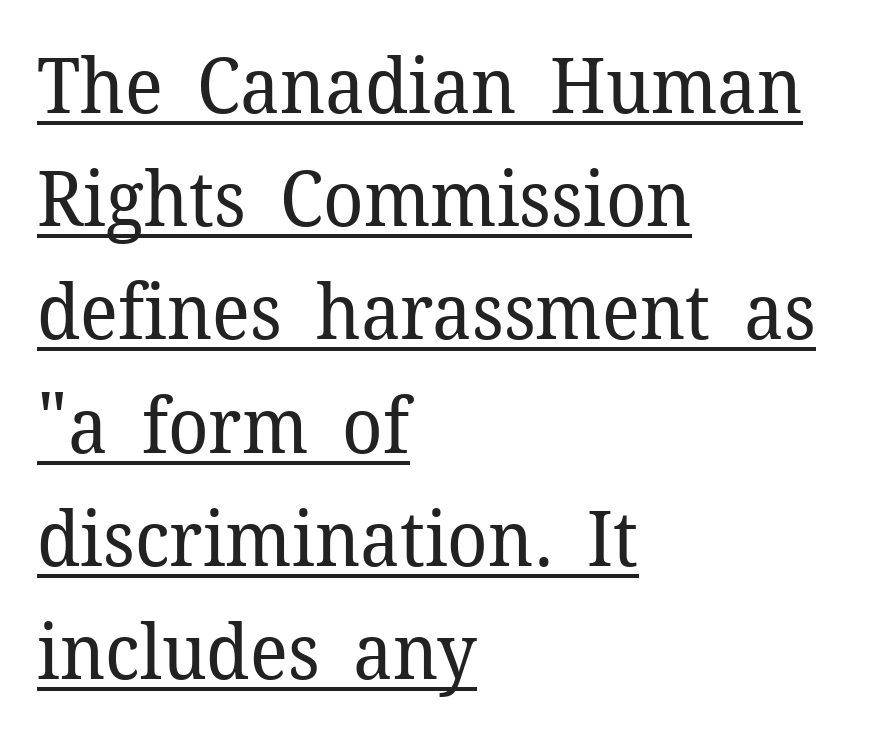
A student would call this left alignment; a typographer would say flush left, rag right. Nothing heavy about these letters — not bold at all. The letters sit at their default tracking, neither squeezed nor spread. A normal amount of white space separates one row of letters from the next.
